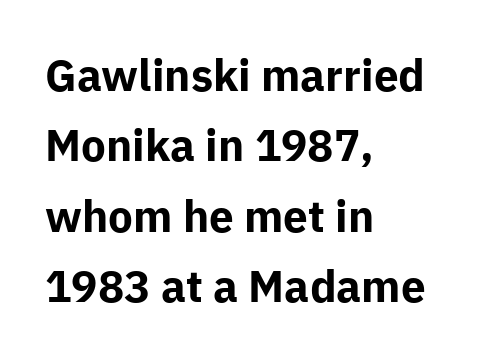
{"serif": "no", "italic": "no", "bold": "yes", "weight": "bold", "width": "normal", "stroke_contrast": "low", "x_height": "medium", "monospaced": "no", "underline": "no", "align": "left", "line_spacing": "normal", "line_spacing_ratio": 1.6, "letter_spacing": "normal", "letter_spacing_em": 0.0, "glyph_px": 44}
